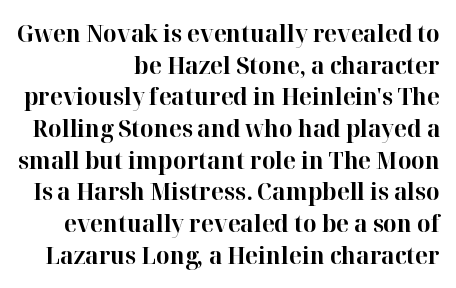
The image shows 24 px bold type, upright; set right-aligned, normal line spacing (1.32x), normal letter spacing, not underlined.
